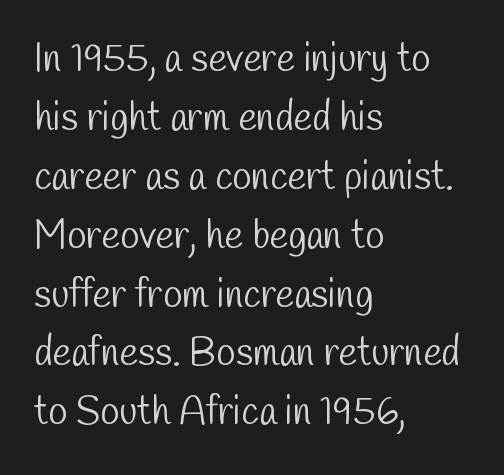
{"serif": "no", "bold": "no", "weight": "light", "width": "condensed", "stroke_contrast": "low", "x_height": "medium", "monospaced": "no", "underline": "no", "align": "left", "line_spacing": "normal", "line_spacing_ratio": 1.51, "letter_spacing": "normal", "letter_spacing_em": 0.0, "glyph_px": 39}
